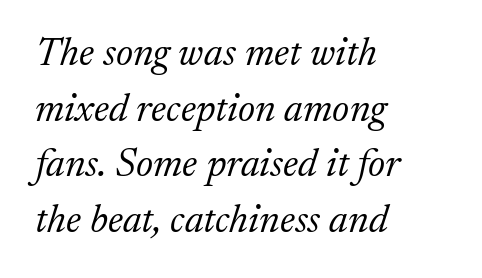
{"serif": "yes", "italic": "yes", "lean": "right", "slant_degrees": 17, "bold": "no", "weight": "light", "width": "normal", "stroke_contrast": "low", "x_height": "medium", "monospaced": "no", "underline": "no", "align": "left", "line_spacing": "normal", "line_spacing_ratio": 1.39, "letter_spacing": "normal", "letter_spacing_em": 0.0, "glyph_px": 40}
